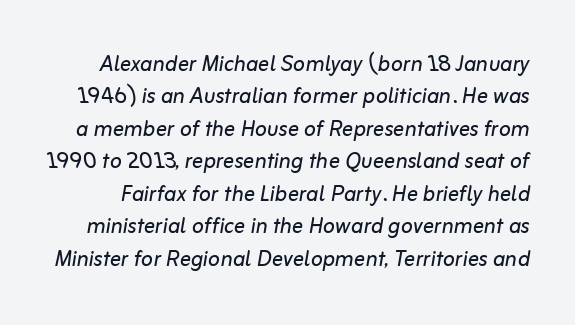
The letters look calm and open, with moderate or lighter stems. The rendering keeps characters at their native spacing. Descenders hang freely into open space. The typography opts for an oblique posture over an upright one. Each letter keeps its own natural width here, so spacing adapts to shape.
